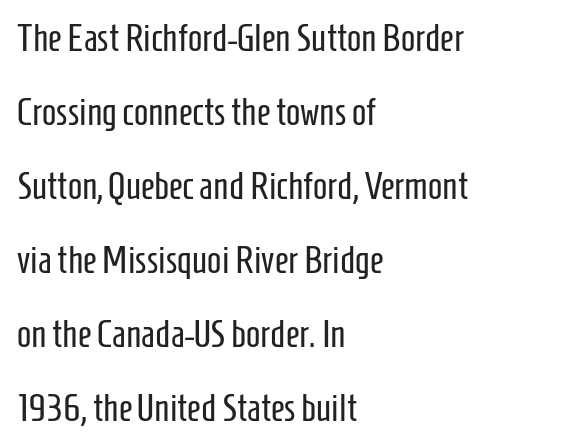
Q: Is the text bold? A: No.
Q: Is the text italic (slanted)? A: No, it is upright.
Q: Is the typeface a serif or a sans-serif typeface? A: Sans-serif.
Q: Is the text underlined? A: No.
Q: How is the paragraph aligned? A: Left-aligned.
Q: Is the spacing between letters normal or unusually wide? A: Normal.
Q: Is the spacing between lines tight, normal or loose? A: Loose.
Q: Width (condensed, normal, or wide)? A: Condensed.
Q: Stroke contrast? A: Low.
Q: x-height? A: Medium.
Q: Monospaced? A: No.
